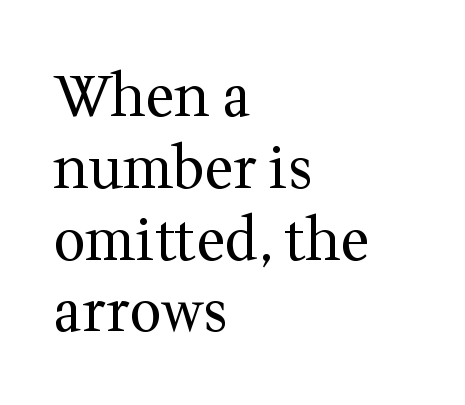
{"serif": "yes", "italic": "no", "bold": "no", "weight": "regular", "width": "normal", "stroke_contrast": "medium", "x_height": "medium", "monospaced": "no", "underline": "no", "align": "left", "line_spacing": "normal", "line_spacing_ratio": 1.26, "letter_spacing": "normal", "letter_spacing_em": 0.0, "glyph_px": 57}
